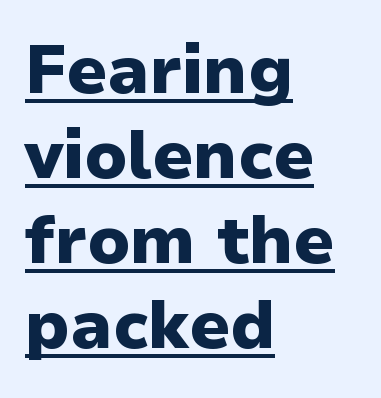
Q: Is the text bold? A: Yes.
Q: Is the text italic (slanted)? A: No, it is upright.
Q: Is the typeface a serif or a sans-serif typeface? A: Sans-serif.
Q: Is the text underlined? A: Yes.
Q: How is the paragraph aligned? A: Left-aligned.
Q: Is the spacing between letters normal or unusually wide? A: Normal.
Q: Is the spacing between lines tight, normal or loose? A: Normal.
Q: Width (condensed, normal, or wide)? A: Normal.
Q: Stroke contrast? A: Low.
Q: x-height? A: Medium.
Q: Monospaced? A: No.
